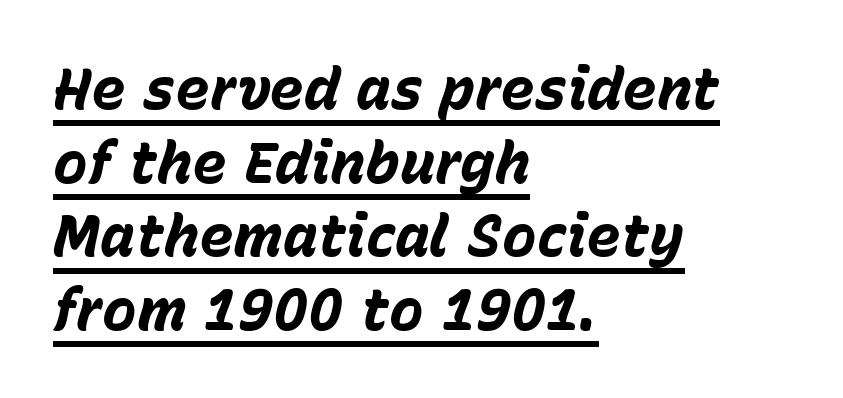
Q: Is the text bold? A: Yes.
Q: Is the text italic (slanted)? A: Yes, it leans right by about 15 degrees.
Q: Is the text underlined? A: Yes.
Q: How is the paragraph aligned? A: Left-aligned.
Q: Is the spacing between letters normal or unusually wide? A: Normal.
Q: Is the spacing between lines tight, normal or loose? A: Normal.
Q: Width (condensed, normal, or wide)? A: Normal.
Q: Stroke contrast? A: Low.
Q: x-height? A: Medium.
Q: Monospaced? A: No.
